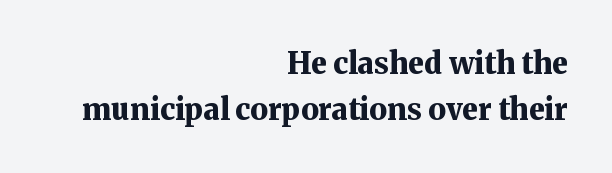
The image shows 30 px bold serif type, upright; set right-aligned, normal line spacing (1.52x), normal letter spacing, not underlined; medium stroke contrast and a medium x-height.
